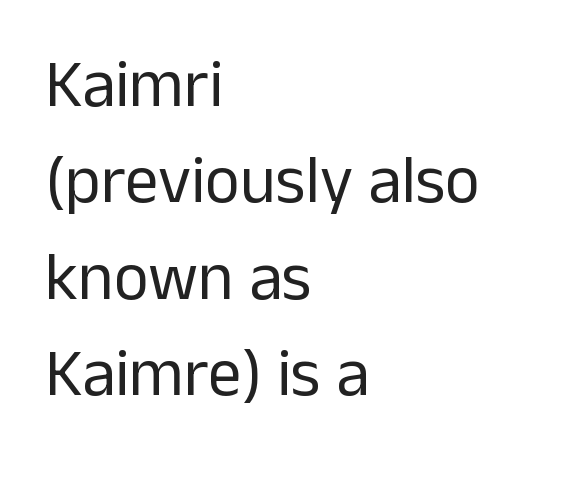
{"serif": "no", "italic": "no", "bold": "no", "weight": "regular", "width": "normal", "stroke_contrast": "low", "x_height": "medium", "monospaced": "no", "underline": "no", "align": "left", "line_spacing": "normal", "line_spacing_ratio": 1.44, "letter_spacing": "normal", "letter_spacing_em": 0.0, "glyph_px": 67}
